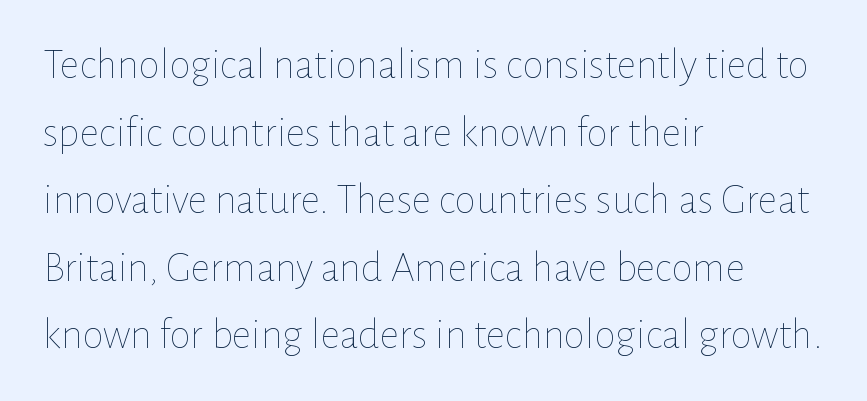
The image shows 43 px thin type, upright; set left-aligned, normal line spacing (1.57x), normal letter spacing, not underlined; low stroke contrast and a medium x-height.
